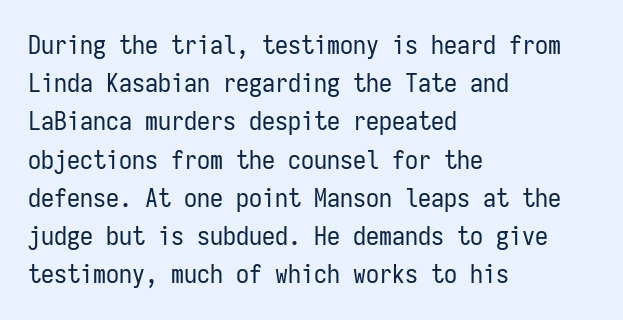
{"italic": "no", "bold": "no", "underline": "no", "align": "left", "line_spacing": "normal", "line_spacing_ratio": 1.47, "letter_spacing": "normal", "letter_spacing_em": 0.0, "glyph_px": 26}
